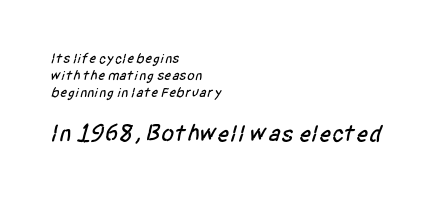
{"underline": "no", "align": "left", "line_spacing_ratio": 1.22, "letter_spacing": "normal", "letter_spacing_em": 0.0, "larger_block": "second", "size_ratio": 1.71, "glyph_px": 24}
